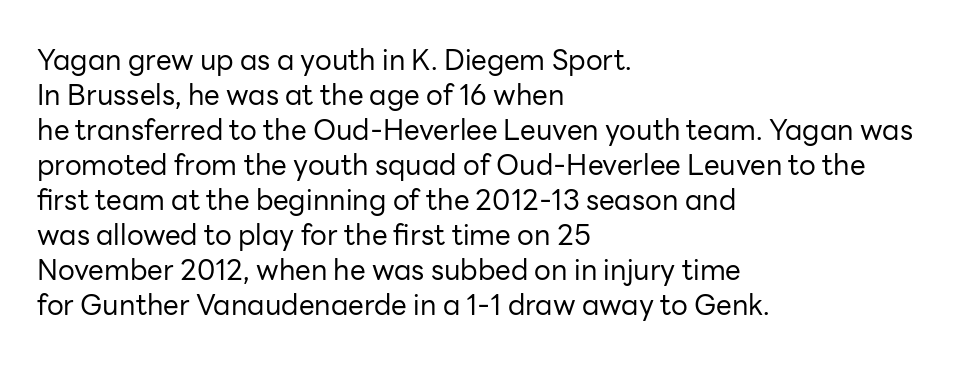
Visually the block forms a straight wall on the left and a jagged coastline on the right. Interline gaps are of average width in this sample. The font family rendered here belongs to the sans-serif group. No chunkiness to these letters — they're not bold. Style check: upright.
